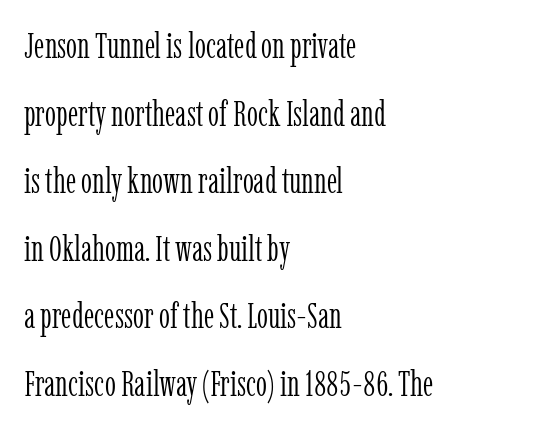
{"serif": "yes", "italic": "no", "bold": "no", "weight": "light", "width": "condensed", "stroke_contrast": "low", "x_height": "medium", "monospaced": "no", "underline": "no", "align": "left", "line_spacing": "loose", "line_spacing_ratio": 1.93, "letter_spacing": "normal", "letter_spacing_em": 0.0, "glyph_px": 35}
